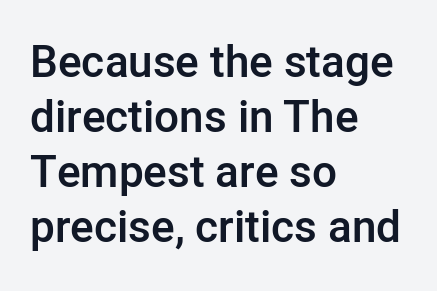
Q: Is the text bold? A: Semi-bold.
Q: Is the text italic (slanted)? A: No, it is upright.
Q: Is the typeface a serif or a sans-serif typeface? A: Sans-serif.
Q: Is the text underlined? A: No.
Q: How is the paragraph aligned? A: Left-aligned.
Q: Is the spacing between letters normal or unusually wide? A: Normal.
Q: Is the spacing between lines tight, normal or loose? A: Normal.
Q: Width (condensed, normal, or wide)? A: Normal.
Q: Stroke contrast? A: Low.
Q: x-height? A: Medium.
Q: Monospaced? A: No.
